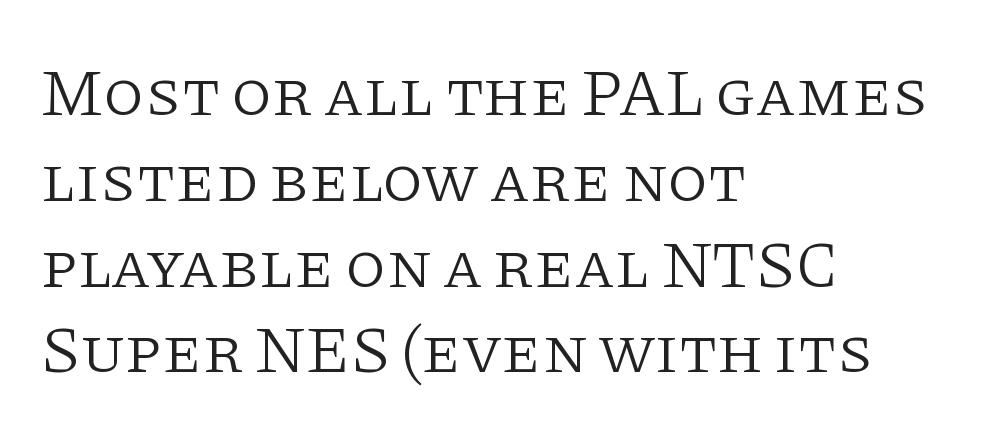
{"serif": "yes", "italic": "no", "bold": "no", "weight": "light", "width": "normal", "stroke_contrast": "low", "x_height": "large", "monospaced": "no", "underline": "no", "align": "left", "line_spacing": "normal", "line_spacing_ratio": 1.3, "letter_spacing": "normal", "letter_spacing_em": 0.0, "glyph_px": 66}
